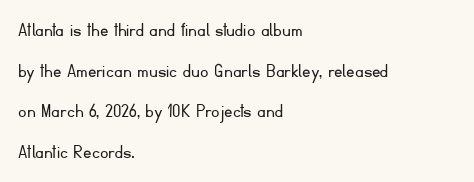
Q: Is the text bold? A: No.
Q: Is the text italic (slanted)? A: No, it is upright.
Q: Is the text underlined? A: No.
Q: How is the paragraph aligned? A: Left-aligned.
Q: Is the spacing between letters normal or unusually wide? A: Normal.
Q: Is the spacing between lines tight, normal or loose? A: Loose.
